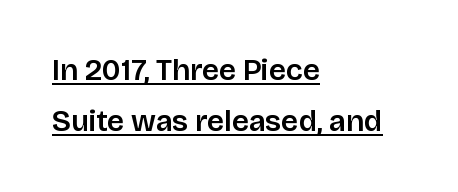
The font family rendered here belongs to the sans-serif group. Notice how descenders clear the ascenders below comfortably — that's standard leading. Students, observe the line beneath the letters — that is underlining. The lines in this sample share a left origin and differ only in where they stop.
